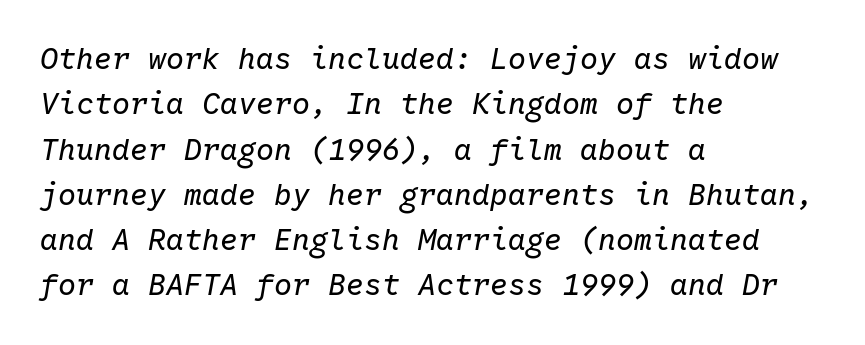
Q: Is the text bold? A: No.
Q: Is the text italic (slanted)? A: Yes, it leans right by about 10 degrees.
Q: Is the text underlined? A: No.
Q: How is the paragraph aligned? A: Left-aligned.
Q: Is the spacing between letters normal or unusually wide? A: Normal.
Q: Is the spacing between lines tight, normal or loose? A: Normal.
Q: Width (condensed, normal, or wide)? A: Normal.
Q: Stroke contrast? A: Low.
Q: x-height? A: Medium.
Q: Monospaced? A: Yes.
